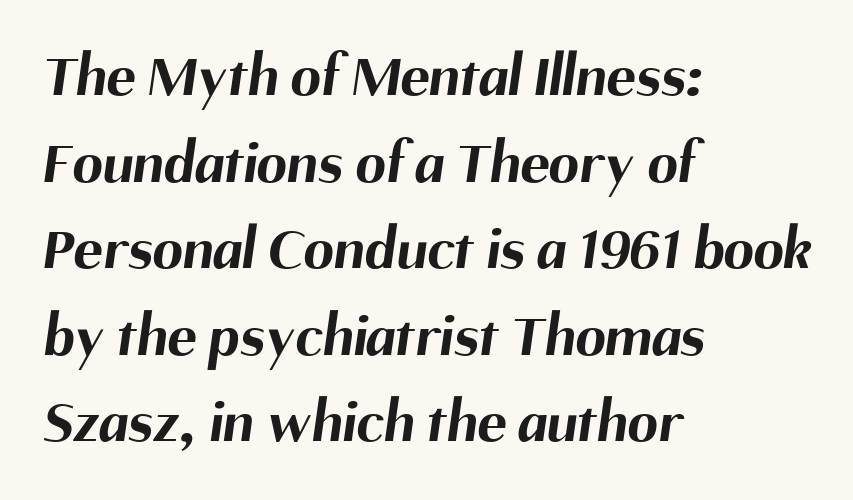
Think of a printed novel: that variable character pitch is what you see here. The glyphs in this specimen are sans serif. Leading matches the norm, producing a regular column. Line starts are locked; line ends wander.
